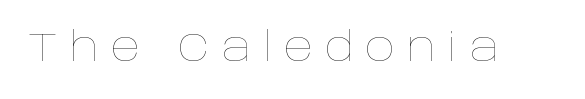
Varying glyph widths throughout — classic text-font behaviour. Is the type heavy? It reads as light-to-regular instead. Clear beneath every line of the passage. The rendering inserts visible extra space after every character.
